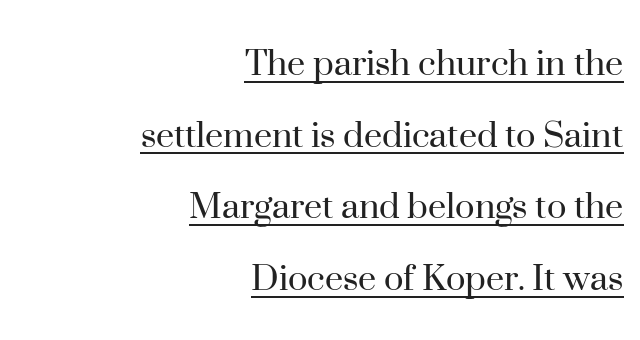
Observe the ordinary spacing: letters are neighbours, not strangers. To sum up the face: it has serifs. This rendering uses right alignment, leaving the left contour irregular. In terms of posture, this sample is upright. Think standard paragraph weight, or any step lighter than that. You could not count columns in this text — the font is proportionally spaced.
